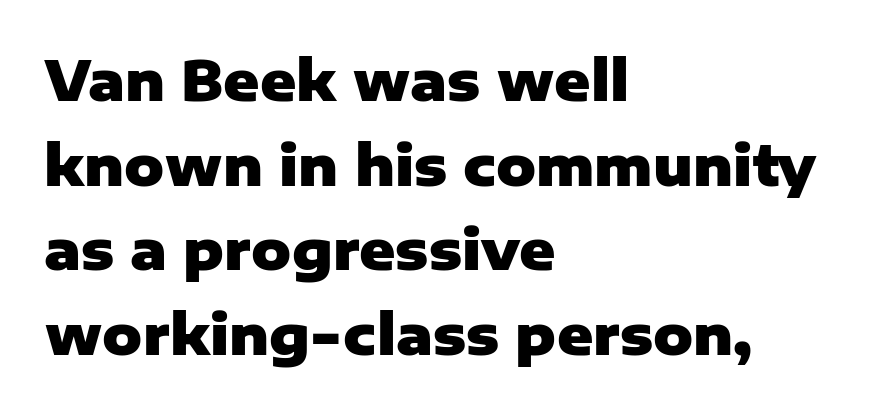
Decoration check: the copy has no underline. Short and long lines alike share a common starting point at left. Regarding leading, the lines here are spaced in the standard way. Think of a printed novel: that variable character pitch is what you see here. Do the letters lean? They stand straight. This sample uses plain, unmodified letter spacing.
